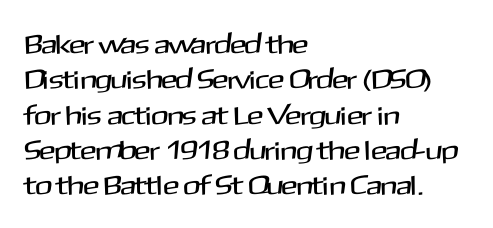
The image shows 27 px text type, upright; set left-aligned, normal line spacing (1.31x), normal letter spacing, not underlined.
